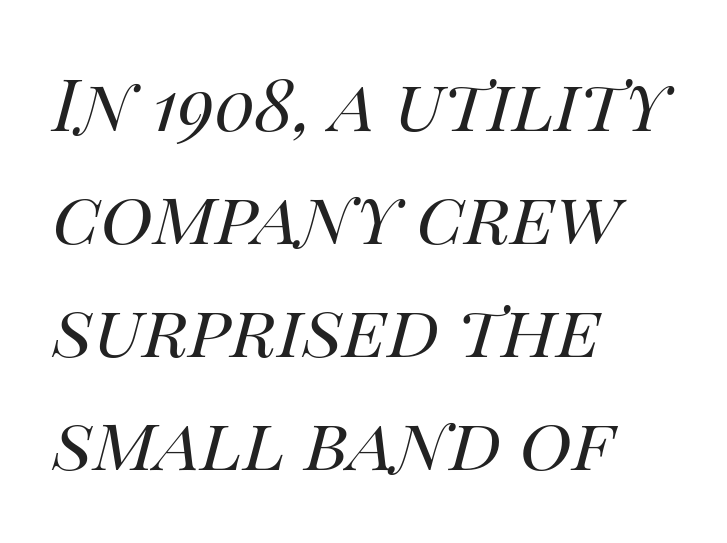
The image shows 72 px regular-weight type, italic (leaning right); set left-aligned, normal line spacing (1.57x), normal letter spacing, not underlined; high stroke contrast and a large x-height.
